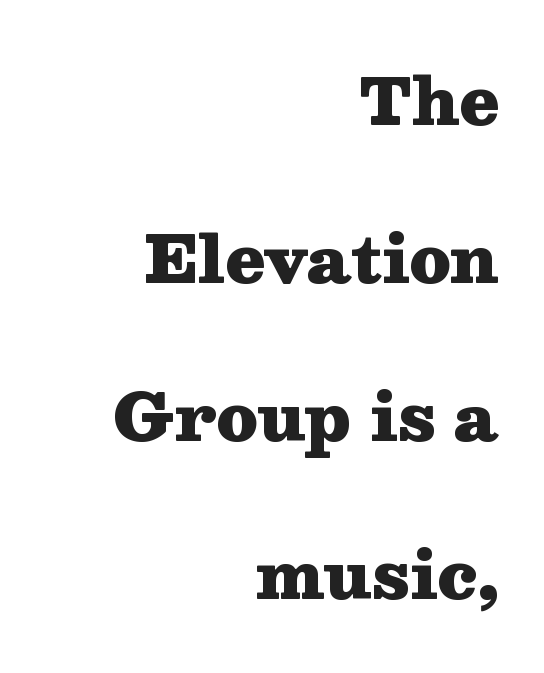
{"serif": "yes", "italic": "no", "bold": "yes", "weight": "heavy", "width": "wide", "stroke_contrast": "medium", "x_height": "medium", "monospaced": "no", "underline": "no", "align": "right", "line_spacing": "loose", "line_spacing_ratio": 2.47, "letter_spacing": "normal", "letter_spacing_em": 0.0, "glyph_px": 64}
